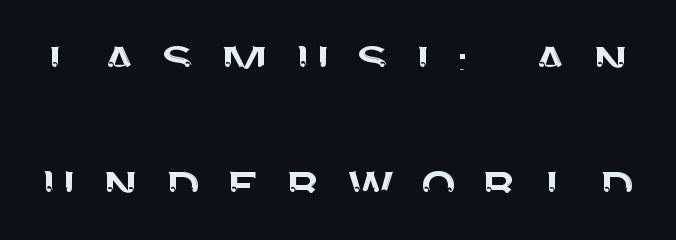
Q: Is the text italic (slanted)? A: No, it is upright.
Q: Is the typeface a serif or a sans-serif typeface? A: Sans-serif.
Q: Is the text underlined? A: No.
Q: Is the spacing between letters normal or unusually wide? A: Unusually wide.
Q: Is the spacing between lines tight, normal or loose? A: Loose.
Q: Width (condensed, normal, or wide)? A: Normal.
Q: Stroke contrast? A: Medium.
Q: x-height? A: Large.
Q: Monospaced? A: No.
